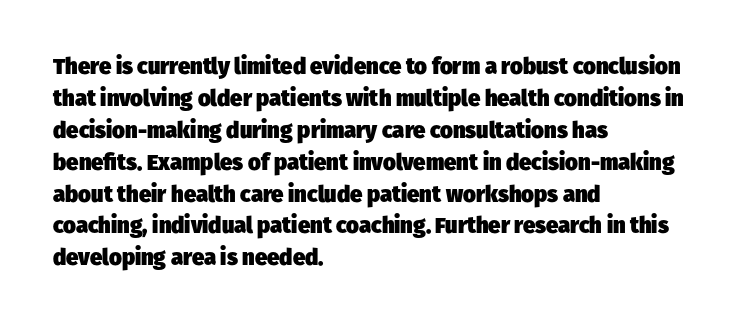
The image shows 22 px bold type; set left-aligned, normal line spacing (1.45x), normal letter spacing, not underlined.
